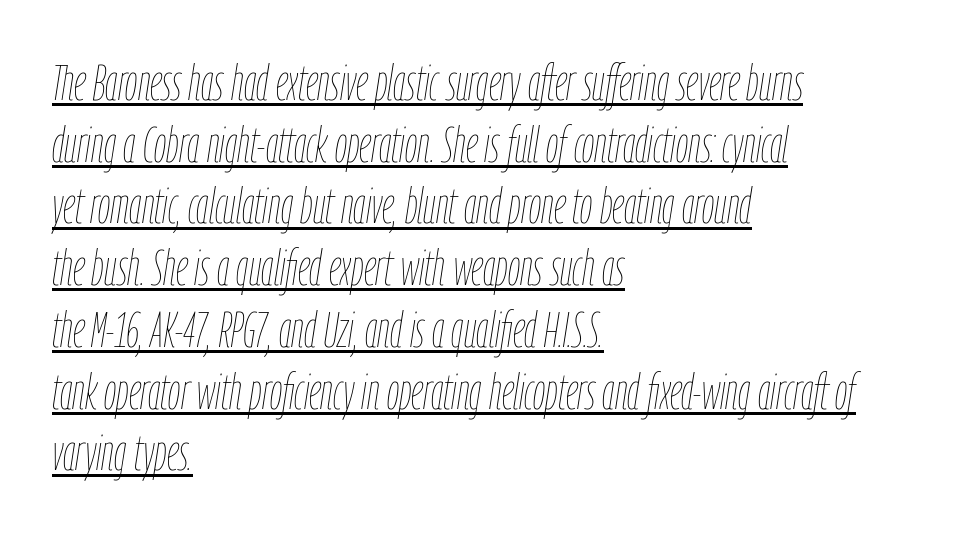
{"italic": "yes", "lean": "right", "slant_degrees": 9, "bold": "no", "weight": "thin", "width": "condensed", "stroke_contrast": "low", "x_height": "medium", "monospaced": "no", "underline": "yes", "align": "left", "line_spacing": "normal", "line_spacing_ratio": 1.26, "letter_spacing": "normal", "letter_spacing_em": 0.0, "glyph_px": 49}
